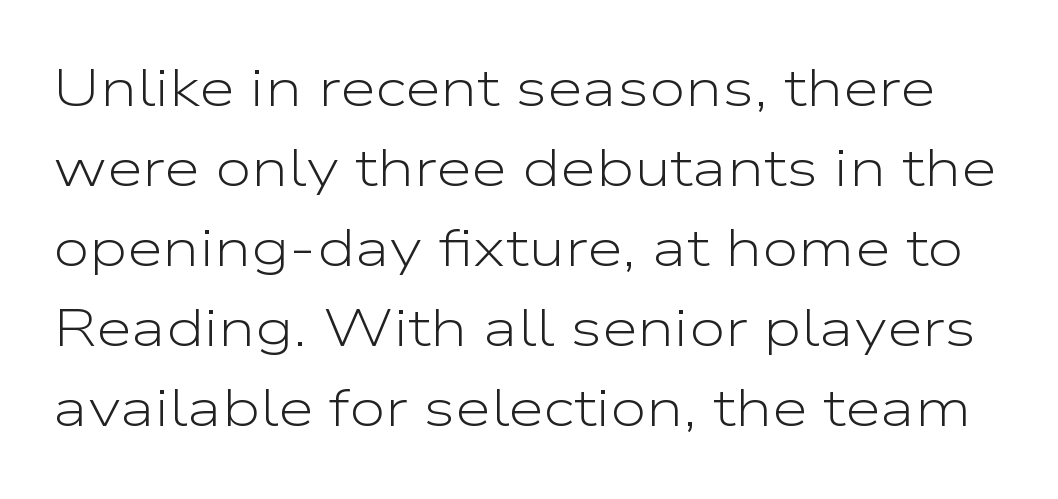
{"serif": "no", "italic": "no", "bold": "no", "weight": "light", "width": "wide", "stroke_contrast": "low", "x_height": "medium", "monospaced": "no", "underline": "no", "line_spacing": "normal", "line_spacing_ratio": 1.54, "letter_spacing": "normal", "letter_spacing_em": 0.0, "glyph_px": 52}
